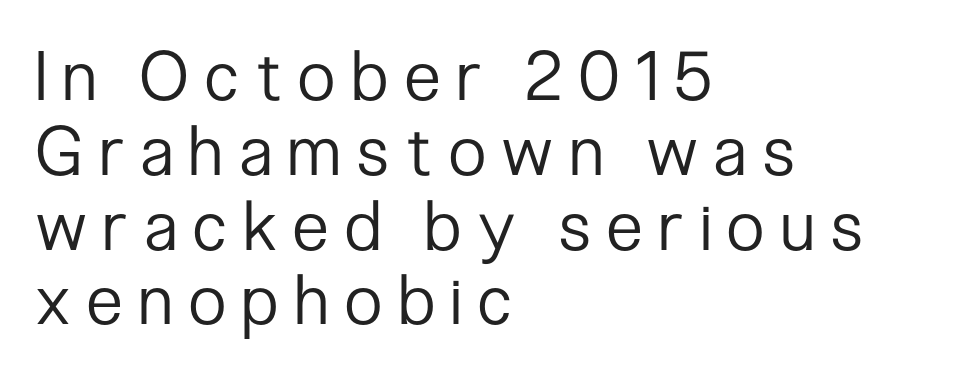
{"serif": "no", "italic": "no", "bold": "no", "weight": "regular", "width": "condensed", "stroke_contrast": "low", "x_height": "medium", "monospaced": "no", "underline": "no", "align": "left", "line_spacing": "tight", "line_spacing_ratio": 1.1, "letter_spacing": "wide", "letter_spacing_em": 0.25, "glyph_px": 68}
